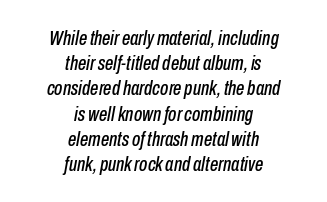
The glyphs look as if they've been sheared to an angle. Check the space under the baseline: it is left empty. In terms of letterspacing, this is plain default setting. Casual observation: everything's sitting right in the middle.
